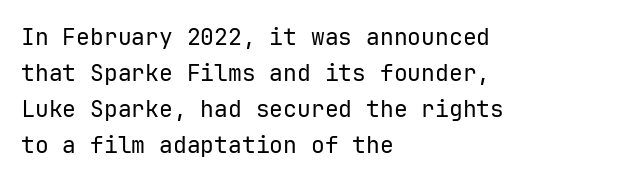
The foot of each line stays bare and open. It's the straight-up-and-down kind of type. The gaps between neighbouring characters are ordinary and unremarkable. A normal amount of white space separates one row of letters from the next. Typeset ragged right — the left edge is the straight one. Is the stroke heavy? The answer is a plain regular-or-lighter.
